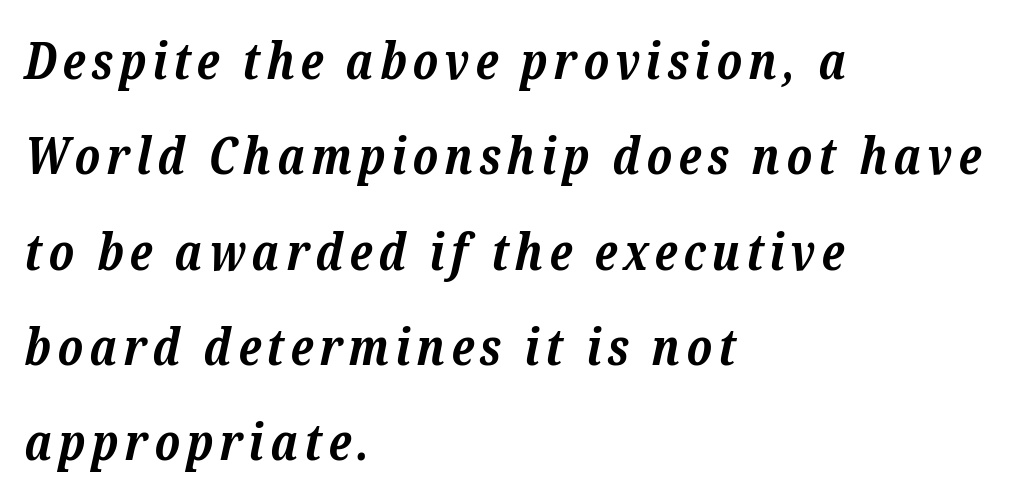
Q: Is the text bold? A: Yes.
Q: Is the text italic (slanted)? A: Yes, it leans right by about 12 degrees.
Q: Is the typeface a serif or a sans-serif typeface? A: Serif.
Q: Is the text underlined? A: No.
Q: How is the paragraph aligned? A: Left-aligned.
Q: Width (condensed, normal, or wide)? A: Normal.
Q: Stroke contrast? A: Low.
Q: x-height? A: Medium.
Q: Monospaced? A: No.
